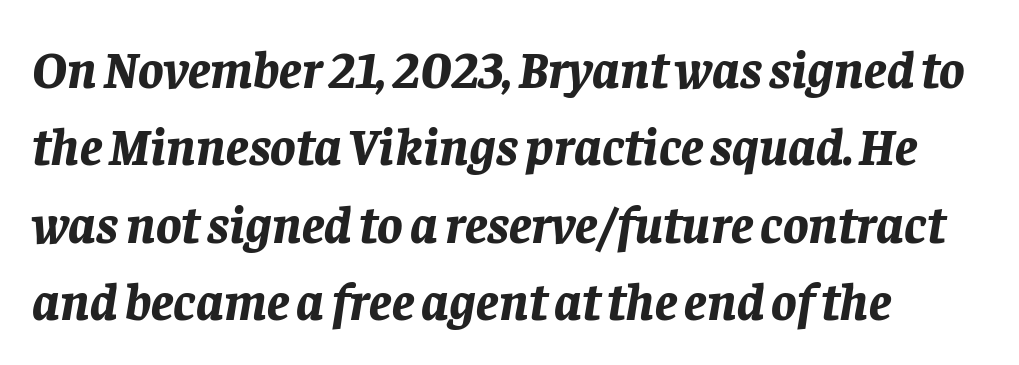
Q: Is the text bold? A: Yes.
Q: Is the text italic (slanted)? A: Yes, it leans right by about 8 degrees.
Q: Is the text underlined? A: No.
Q: How is the paragraph aligned? A: Left-aligned.
Q: Is the spacing between letters normal or unusually wide? A: Normal.
Q: Is the spacing between lines tight, normal or loose? A: Normal.
Q: Width (condensed, normal, or wide)? A: Normal.
Q: Stroke contrast? A: Low.
Q: x-height? A: Large.
Q: Monospaced? A: No.
